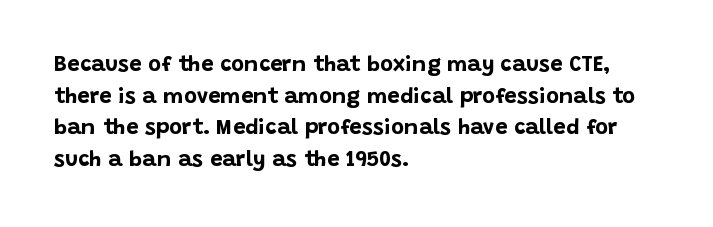
Q: Is the text bold? A: Yes.
Q: Is the text italic (slanted)? A: No, it is upright.
Q: Is the text underlined? A: No.
Q: How is the paragraph aligned? A: Left-aligned.
Q: Is the spacing between letters normal or unusually wide? A: Normal.
Q: Is the spacing between lines tight, normal or loose? A: Normal.
